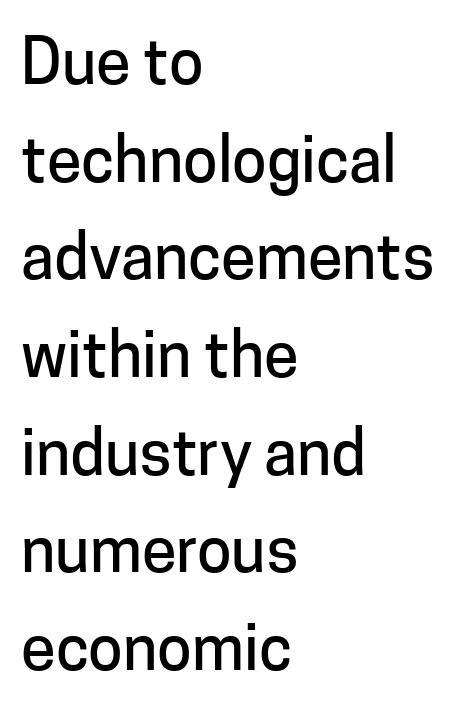
The gaps between neighbouring characters are ordinary and unremarkable. This is sans-serif lettering, the kind often seen on screens and signage. Notice how the stems are strictly vertical — no italics here. These lines are rendered in a variable-pitch font.
